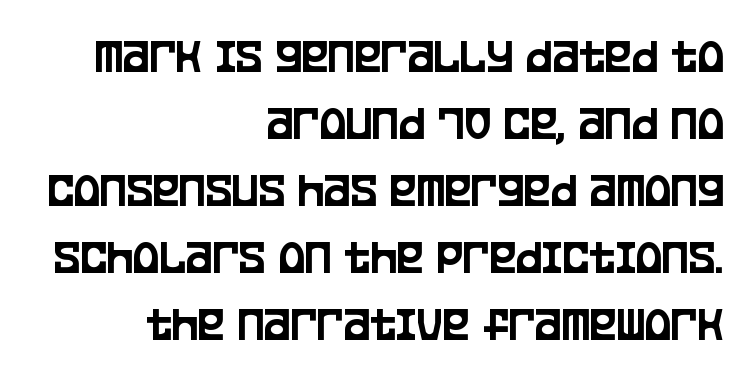
Q: Is the text italic (slanted)? A: No, it is upright.
Q: Is the typeface a serif or a sans-serif typeface? A: Sans-serif.
Q: Is the text underlined? A: No.
Q: How is the paragraph aligned? A: Right-aligned.
Q: Is the spacing between letters normal or unusually wide? A: Normal.
Q: Is the spacing between lines tight, normal or loose? A: Normal.
Q: Width (condensed, normal, or wide)? A: Condensed.
Q: Stroke contrast? A: Low.
Q: x-height? A: Large.
Q: Monospaced? A: No.
